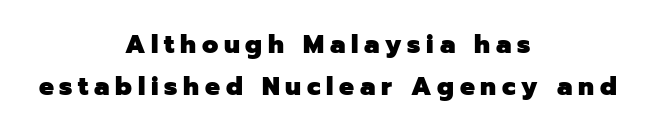
The image shows 25 px bold type, upright; set centered, normal line spacing (1.68x), unusually wide letter spacing (+0.23 em), not underlined.
